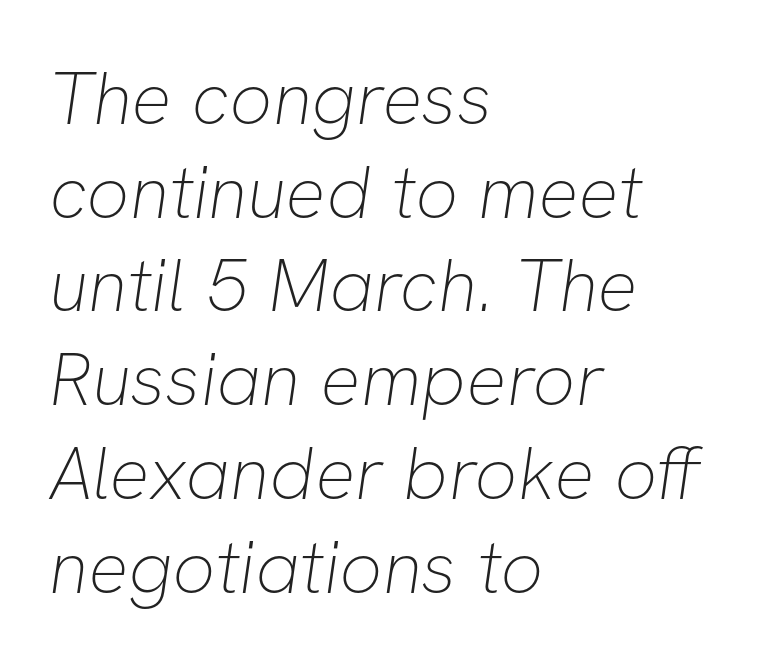
The image shows 75 px thin sans-serif type; set left-aligned, normal line spacing (1.25x), normal letter spacing, not underlined; low stroke contrast and a medium x-height.
